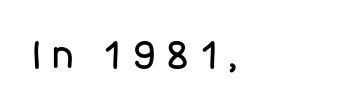
Q: Is the text bold? A: No.
Q: Is the text italic (slanted)? A: No, it is upright.
Q: Is the typeface a serif or a sans-serif typeface? A: Sans-serif.
Q: Is the text underlined? A: No.
Q: Is the spacing between letters normal or unusually wide? A: Unusually wide.
Q: Width (condensed, normal, or wide)? A: Normal.
Q: Stroke contrast? A: Low.
Q: x-height? A: Large.
Q: Monospaced? A: No.
